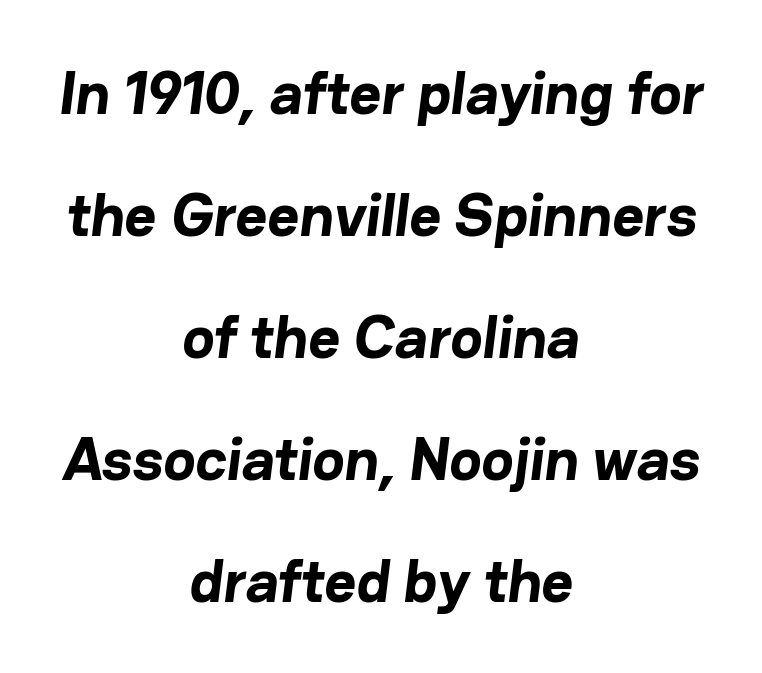
Q: Is the text bold? A: Yes.
Q: Is the typeface a serif or a sans-serif typeface? A: Sans-serif.
Q: Is the text underlined? A: No.
Q: How is the paragraph aligned? A: Centered.
Q: Is the spacing between letters normal or unusually wide? A: Normal.
Q: Is the spacing between lines tight, normal or loose? A: Loose.
Q: Width (condensed, normal, or wide)? A: Normal.
Q: Stroke contrast? A: Low.
Q: x-height? A: Medium.
Q: Monospaced? A: No.
